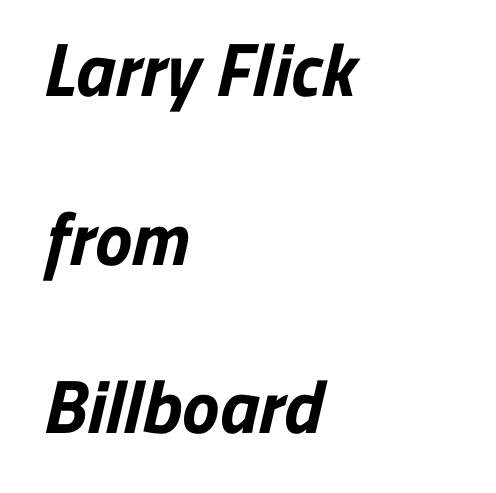
Q: Is the text bold? A: Yes.
Q: Is the typeface a serif or a sans-serif typeface? A: Sans-serif.
Q: Is the text underlined? A: No.
Q: How is the paragraph aligned? A: Left-aligned.
Q: Is the spacing between letters normal or unusually wide? A: Normal.
Q: Is the spacing between lines tight, normal or loose? A: Loose.
Q: Width (condensed, normal, or wide)? A: Normal.
Q: Stroke contrast? A: Low.
Q: x-height? A: Medium.
Q: Monospaced? A: No.
